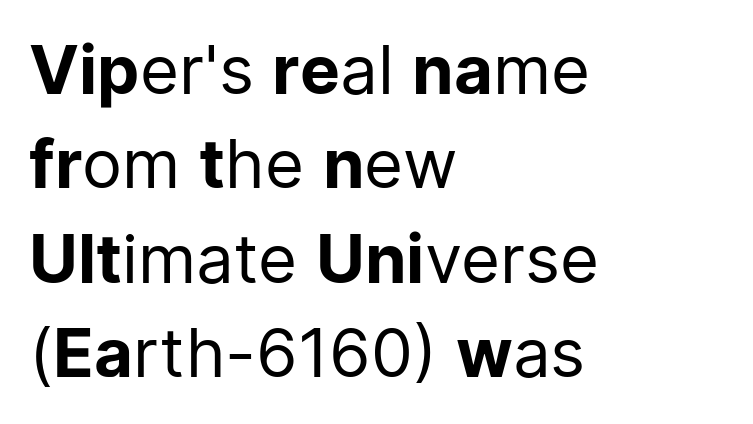
{"serif": "no", "italic": "no", "bold": "no", "weight": "regular", "width": "normal", "stroke_contrast": "low", "x_height": "medium", "monospaced": "no", "underline": "no", "align": "left", "line_spacing": "normal", "line_spacing_ratio": 1.41, "letter_spacing": "normal", "letter_spacing_em": 0.0, "glyph_px": 67}
